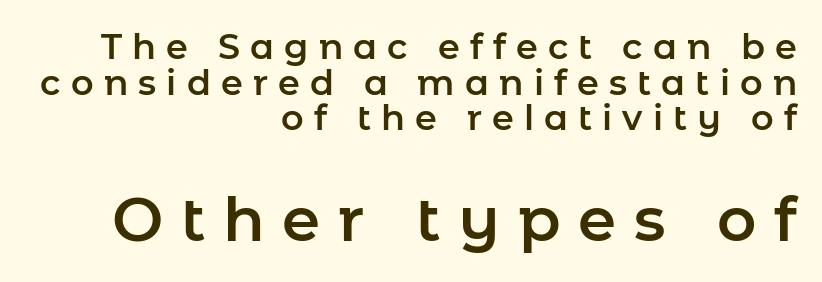
Q: Is the text italic (slanted)? A: No, it is upright.
Q: Is the typeface a serif or a sans-serif typeface? A: Sans-serif.
Q: Is the text underlined? A: No.
Q: How is the paragraph aligned? A: Right-aligned.
Q: Is the spacing between letters normal or unusually wide? A: Unusually wide.
Q: Is the spacing between lines tight, normal or loose? A: Tight.
Q: Which block of text is set in a larger size, the first (top) or the second (bottom)? A: The second (bottom) one.
Q: Width (condensed, normal, or wide)? A: Normal.
Q: Stroke contrast? A: Low.
Q: x-height? A: Medium.
Q: Monospaced? A: No.
